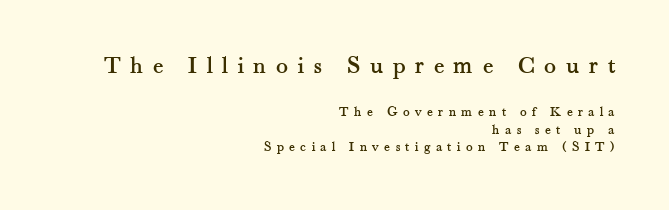
Q: Is the text italic (slanted)? A: No, it is upright.
Q: Is the text underlined? A: No.
Q: How is the paragraph aligned? A: Right-aligned.
Q: Is the spacing between letters normal or unusually wide? A: Unusually wide.
Q: Is the spacing between lines tight, normal or loose? A: Normal.
Q: Which block of text is set in a larger size, the first (top) or the second (bottom)? A: The first (top) one.
